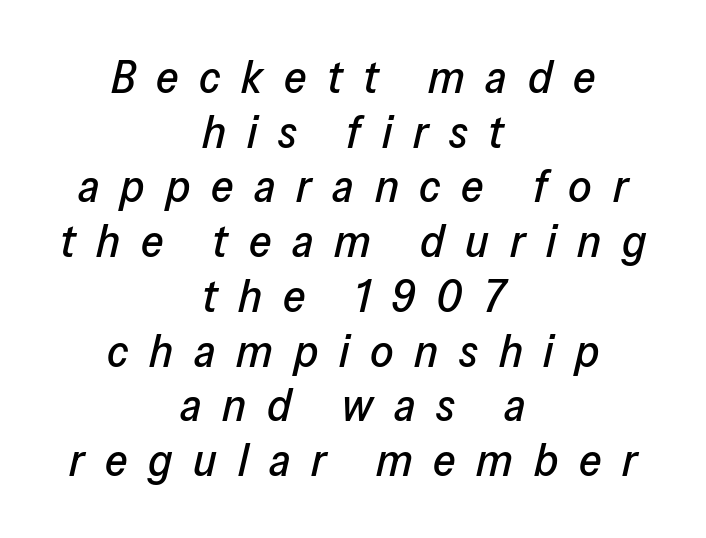
The image shows 46 px text type, italic (leaning right); set centered, line spacing 1.19x, unusually wide letter spacing (+0.45 em), not underlined; low stroke contrast and a medium x-height.
